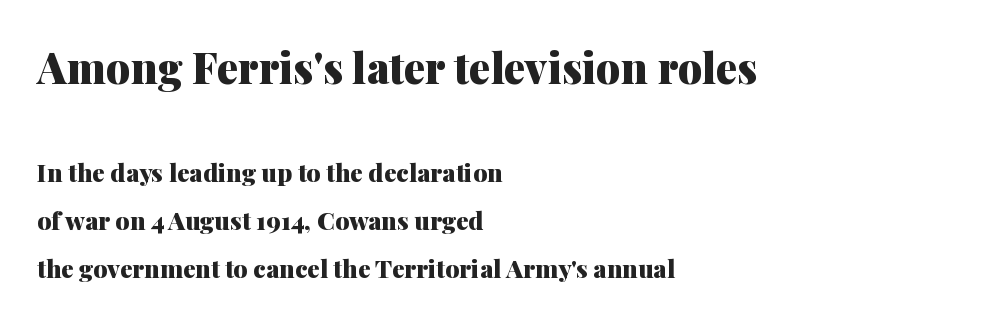
Here the glyphs are tracked normally, forming tight word shapes. Letterform terminals end in serifs throughout the passage. No italicization has been applied; the sample stays upright. This layout puts the oversized block above and the modest block below. A classic flush-left, rag-right setting is used for this passage.
